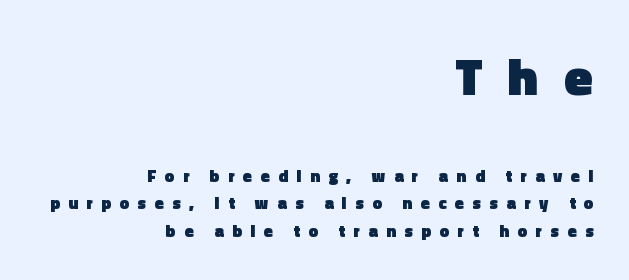
The face used here is proportionally spaced, like ordinary book or web type. Chunky letters — that's bold for sure. Has an underline been added? It has not. These lines are set flush right with a ragged left edge. The letters are spread apart with noticeably loose tracking. What's the leading like? Ordinary, nothing unusual.
